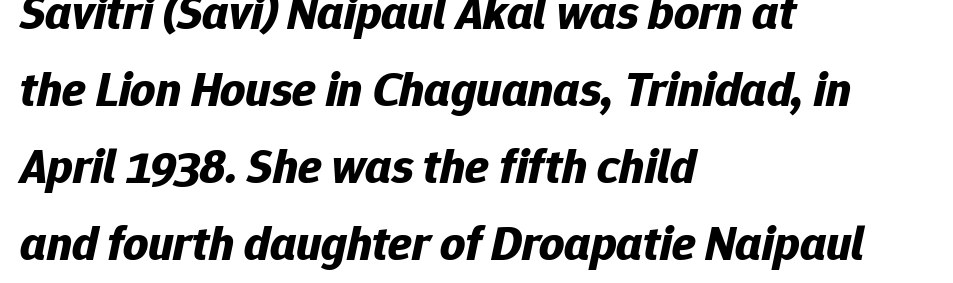
{"italic": "yes", "lean": "right", "slant_degrees": 12, "bold": "yes", "weight": "bold", "width": "normal", "stroke_contrast": "low", "x_height": "medium", "monospaced": "no", "underline": "no", "align": "left", "line_spacing": "normal", "line_spacing_ratio": 1.57, "letter_spacing": "normal", "letter_spacing_em": 0.0, "glyph_px": 49}
